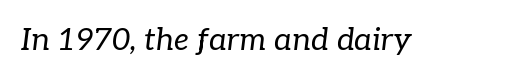
{"serif": "yes", "italic": "yes", "lean": "right", "slant_degrees": 7, "bold": "no", "weight": "regular", "width": "normal", "stroke_contrast": "low", "x_height": "medium", "monospaced": "no", "underline": "no", "letter_spacing": "normal", "letter_spacing_em": 0.0, "glyph_px": 31}
